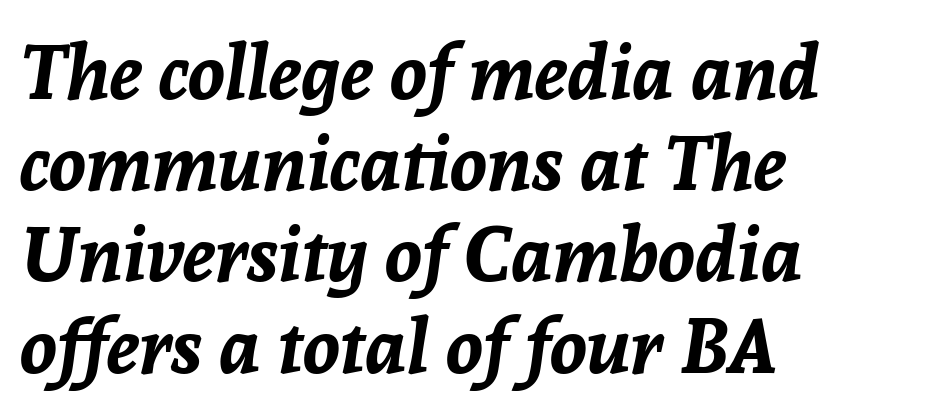
Every letter is thick-stroked: bold, no question. It's the slanting kind of type. Leftover space on each line is placed entirely after the last word. The area under the type is left untouched.
